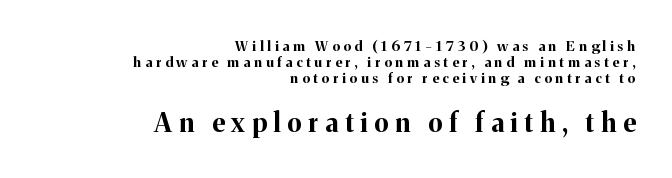
The image shows 26 px bold type, upright; set right-aligned, tight line spacing (1.15x), unusually wide letter spacing (+0.27 em), not underlined; the second (bottom) block is 1.86x larger.
